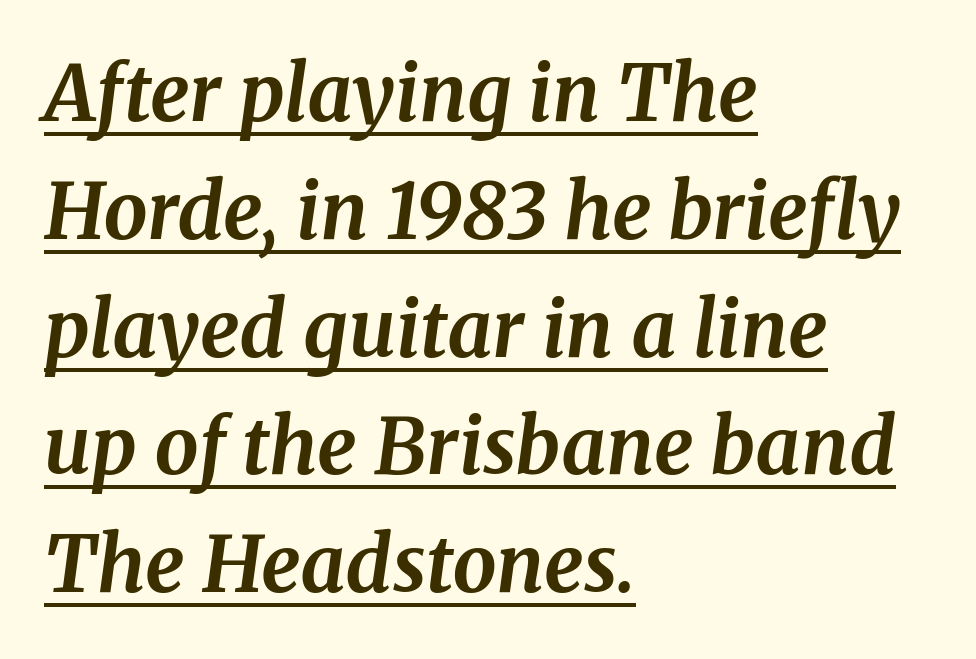
{"serif": "yes", "italic": "yes", "lean": "right", "slant_degrees": 8, "bold": "yes", "weight": "bold", "width": "normal", "stroke_contrast": "medium", "x_height": "medium", "monospaced": "no", "underline": "yes", "align": "left", "line_spacing": "normal", "line_spacing_ratio": 1.51, "letter_spacing": "normal", "letter_spacing_em": 0.0, "glyph_px": 78}
